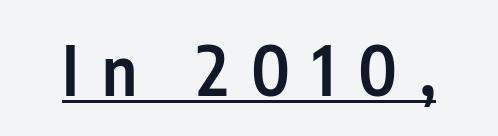
Q: Is the text bold? A: Semi-bold.
Q: Is the text italic (slanted)? A: No, it is upright.
Q: Is the typeface a serif or a sans-serif typeface? A: Sans-serif.
Q: Is the text underlined? A: Yes.
Q: Is the spacing between letters normal or unusually wide? A: Unusually wide.
Q: Width (condensed, normal, or wide)? A: Condensed.
Q: Stroke contrast? A: Low.
Q: x-height? A: Medium.
Q: Monospaced? A: No.
